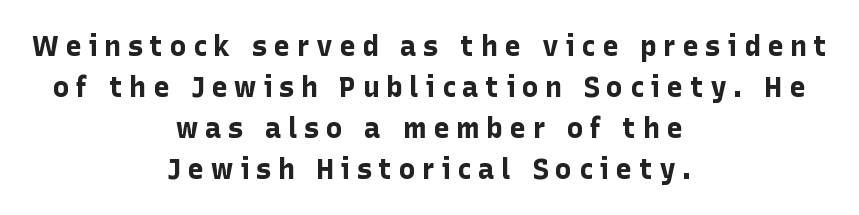
The image shows 28 px bold sans-serif type, upright; set centered, normal line spacing (1.46x), unusually wide letter spacing (+0.23 em), not underlined; low stroke contrast and a medium x-height.
